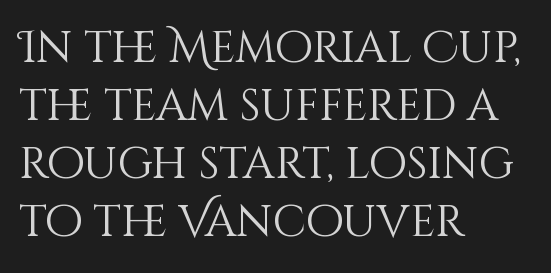
Q: Is the text bold? A: No.
Q: Is the text italic (slanted)? A: No, it is upright.
Q: Is the text underlined? A: No.
Q: How is the paragraph aligned? A: Left-aligned.
Q: Is the spacing between letters normal or unusually wide? A: Normal.
Q: Is the spacing between lines tight, normal or loose? A: Normal.
Q: Width (condensed, normal, or wide)? A: Normal.
Q: Stroke contrast? A: Medium.
Q: x-height? A: Large.
Q: Monospaced? A: No.
